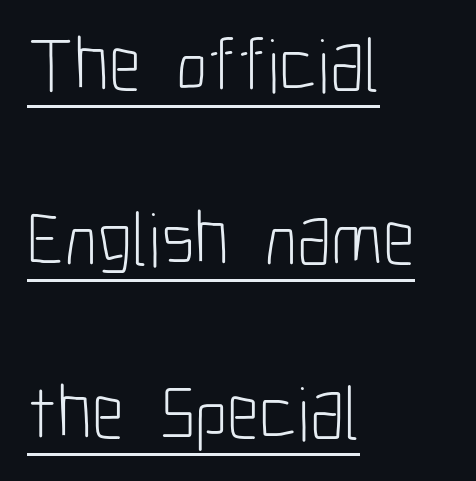
The image shows 77 px light, condensed sans-serif type, upright; set left-aligned, loose line spacing (2.26x), normal letter spacing, underlined; low stroke contrast and a medium x-height.
